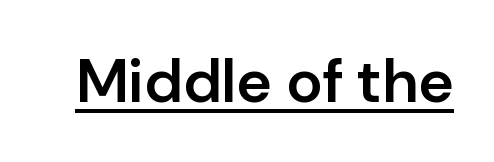
The image shows 61 px semibold sans-serif type, upright; set normal letter spacing, underlined; low stroke contrast and a medium x-height.
